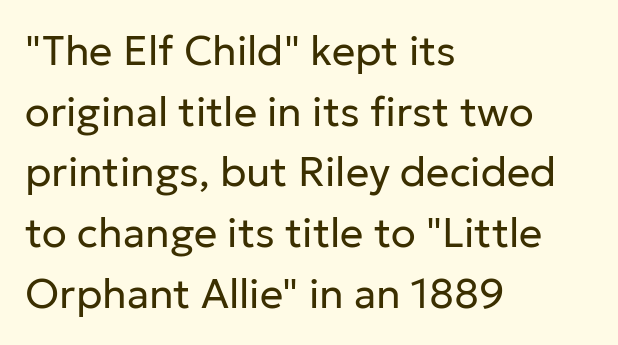
Q: Is the text bold? A: No.
Q: Is the text italic (slanted)? A: No, it is upright.
Q: Is the typeface a serif or a sans-serif typeface? A: Sans-serif.
Q: Is the text underlined? A: No.
Q: How is the paragraph aligned? A: Left-aligned.
Q: Is the spacing between letters normal or unusually wide? A: Normal.
Q: Is the spacing between lines tight, normal or loose? A: Normal.
Q: Width (condensed, normal, or wide)? A: Normal.
Q: Stroke contrast? A: Low.
Q: x-height? A: Medium.
Q: Monospaced? A: No.
